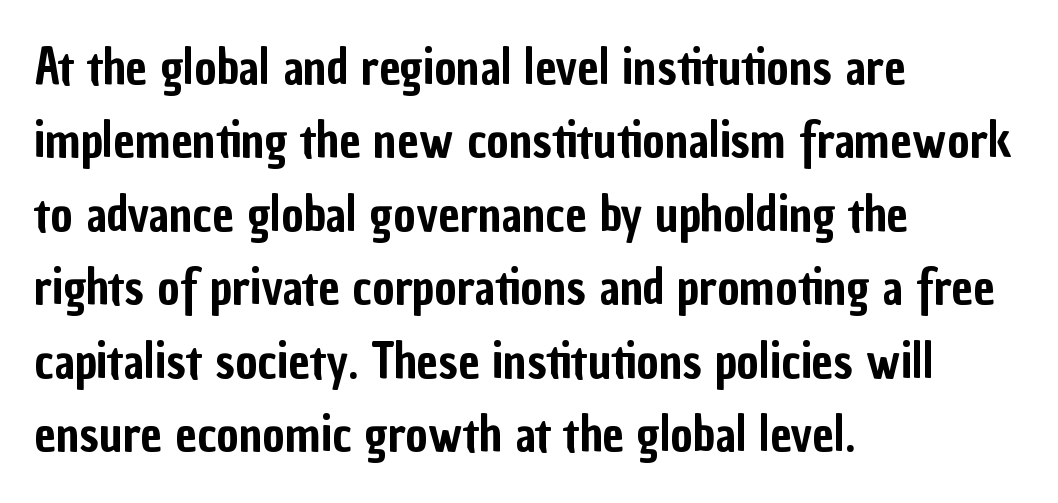
Compared with a centered layout, this one pins lines to the left instead. The characters display no serif detailing; their extremities are plain. The area under the type is left untouched. In terms of posture, this sample is upright. If you measured baseline to baseline, you'd find a middling distance.
